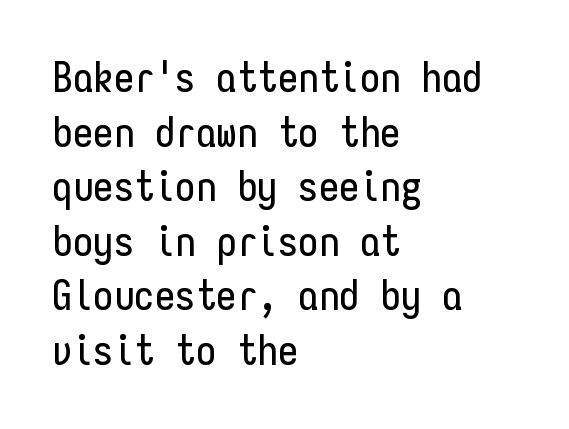
Line starts are locked; line ends wander. Style check: upright. The passage shown is not underscored anywhere. The passage shown has conventional tracking throughout. How would I describe the line gaps? Plain and ordinary. The designer went with a sans here, leaving each stem footless.
